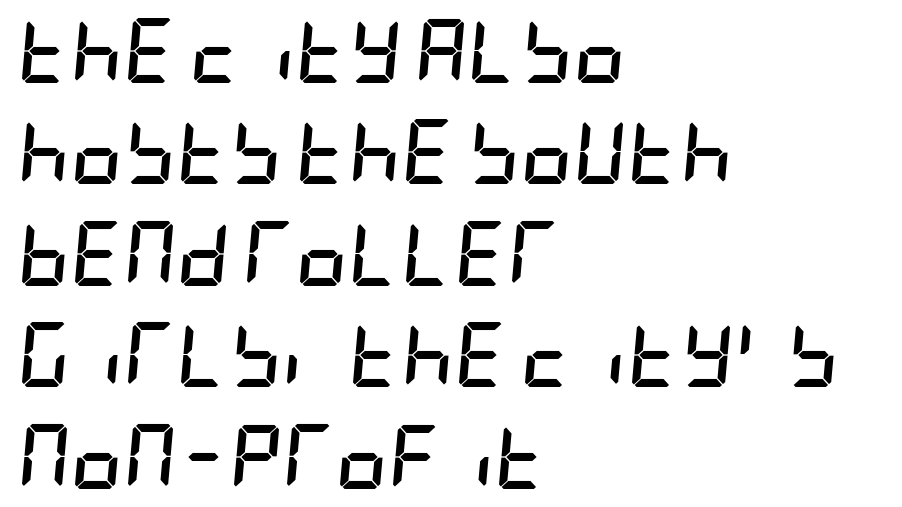
{"italic": "yes", "lean": "right", "slant_degrees": 5, "bold": "yes", "weight": "semibold", "width": "condensed", "stroke_contrast": "low", "x_height": "large", "underline": "no", "align": "left", "line_spacing": "normal", "line_spacing_ratio": 1.56, "letter_spacing": "normal", "letter_spacing_em": 0.0, "glyph_px": 65}
